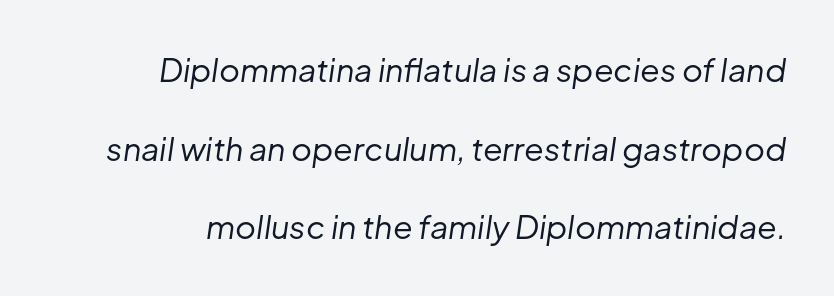
No word sits above an underline. The strokes carry an ordinary text weight at most. Here the designer chose a conventional face with non-uniform glyph widths. What's the leading like? Stretched, with rows far apart. Caption: multi-line text, flush right, ragged left. This sample uses an oblique cut, with every glyph tilted off the vertical.
